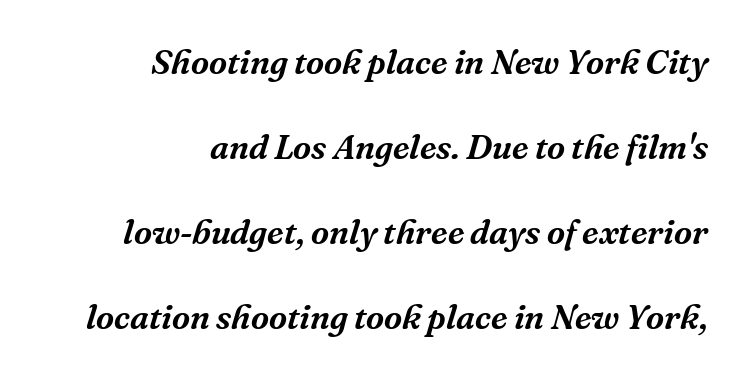
Q: Is the text italic (slanted)? A: Yes, it leans right by about 16 degrees.
Q: Is the typeface a serif or a sans-serif typeface? A: Serif.
Q: Is the text underlined? A: No.
Q: How is the paragraph aligned? A: Right-aligned.
Q: Is the spacing between letters normal or unusually wide? A: Normal.
Q: Is the spacing between lines tight, normal or loose? A: Loose.
Q: Width (condensed, normal, or wide)? A: Normal.
Q: Stroke contrast? A: Medium.
Q: x-height? A: Medium.
Q: Monospaced? A: No.
